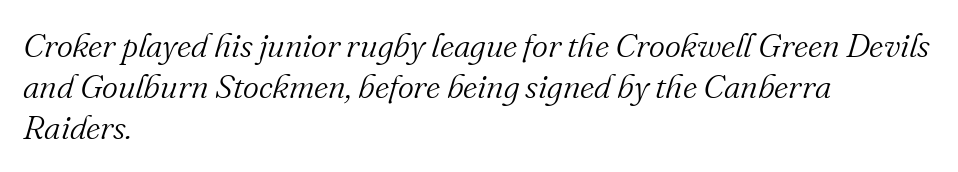
Nobody touched the tracking dial on this one. No chunkiness to these letters — they're not bold. You could not count columns in this text — the font is proportionally spaced. I'd call this a serif setting — the letters wear small feet. The baseline area is clear. The lettering tilts uniformly, giving the passage an italic look.
